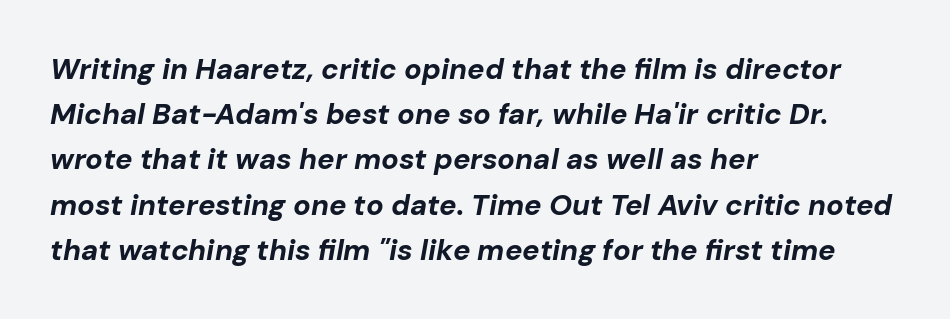
Each line starts at the same left margin while the right side varies. Inter-character spacing is left at the font's built-in metrics. Style check: oblique. The line-height multiplier appears to be the usual default. Underline: absent.
